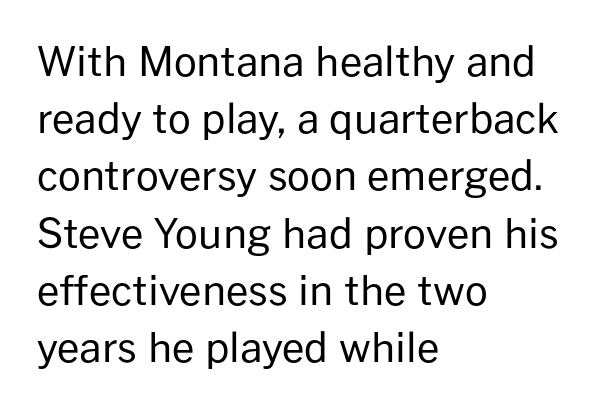
The image shows 40 px regular-weight sans-serif type, upright; set left-aligned, normal line spacing (1.43x), normal letter spacing, not underlined; low stroke contrast and a medium x-height.
